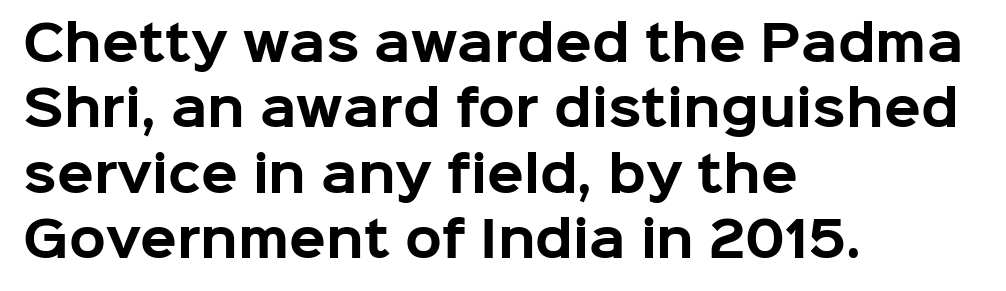
{"serif": "no", "italic": "no", "bold": "yes", "weight": "bold", "width": "normal", "stroke_contrast": "low", "x_height": "medium", "monospaced": "no", "underline": "no", "align": "left", "line_spacing": "normal", "line_spacing_ratio": 1.36, "letter_spacing": "normal", "letter_spacing_em": 0.0, "glyph_px": 48}
